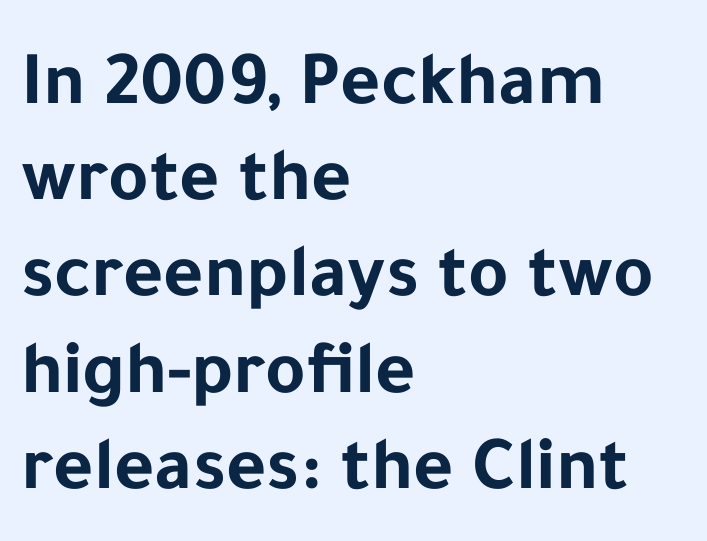
The image shows 77 px bold sans-serif type, upright; set left-aligned, normal line spacing (1.25x), normal letter spacing, not underlined; low stroke contrast and a medium x-height.
